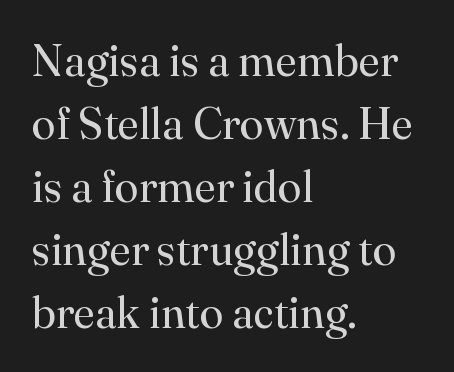
The image shows 44 px regular-weight serif type, upright; set left-aligned, normal line spacing (1.43x), normal letter spacing, not underlined; high stroke contrast and a small x-height.
